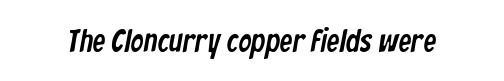
The image shows 32 px condensed sans-serif type; set normal letter spacing, not underlined; low stroke contrast and a medium x-height.
